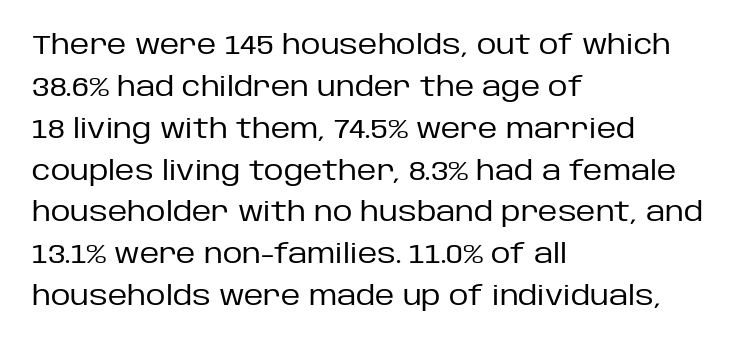
{"italic": "no", "bold": "no", "underline": "no", "align": "left", "line_spacing": "normal", "line_spacing_ratio": 1.55, "letter_spacing": "normal", "letter_spacing_em": 0.0, "glyph_px": 27}
